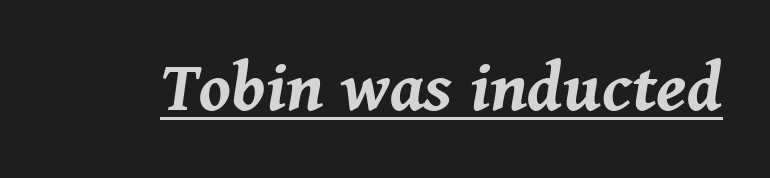
{"italic": "yes", "lean": "right", "slant_degrees": 8, "bold": "yes", "weight": "bold", "width": "normal", "stroke_contrast": "medium", "x_height": "medium", "monospaced": "no", "underline": "yes", "letter_spacing": "normal", "letter_spacing_em": 0.0, "glyph_px": 70}
